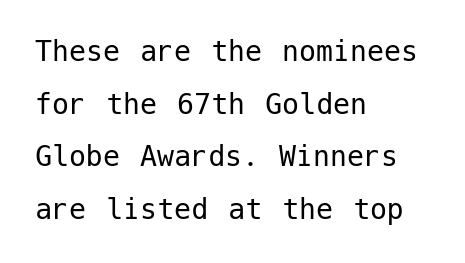
{"serif": "no", "italic": "no", "bold": "no", "weight": "regular", "width": "normal", "stroke_contrast": "low", "x_height": "medium", "underline": "no", "align": "left", "line_spacing": "normal", "line_spacing_ratio": 1.55, "letter_spacing": "normal", "letter_spacing_em": 0.0, "glyph_px": 34}
